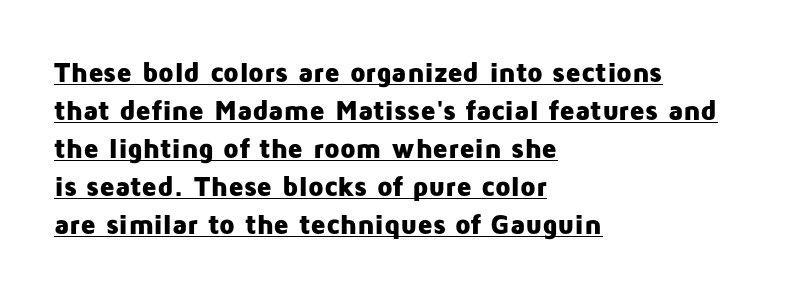
The image shows 28 px heavy sans-serif type, upright; set left-aligned, normal line spacing (1.36x), normal letter spacing, underlined; low stroke contrast and a medium x-height.
